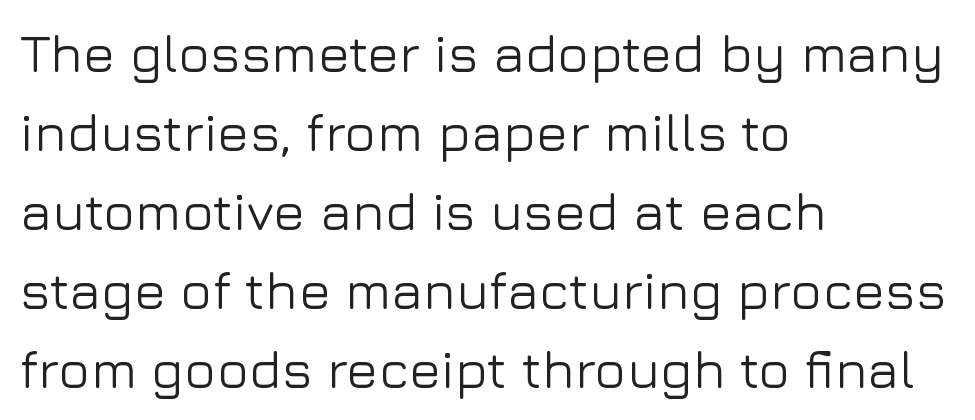
The image shows 53 px sans-serif type, upright; set left-aligned, normal line spacing (1.49x), normal letter spacing, not underlined; low stroke contrast and a medium x-height.
